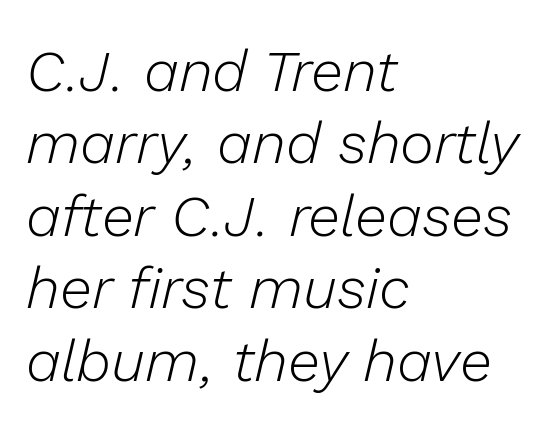
The image shows 58 px light type, italic (leaning right); set left-aligned, normal line spacing (1.25x), normal letter spacing, not underlined; low stroke contrast and a medium x-height.
